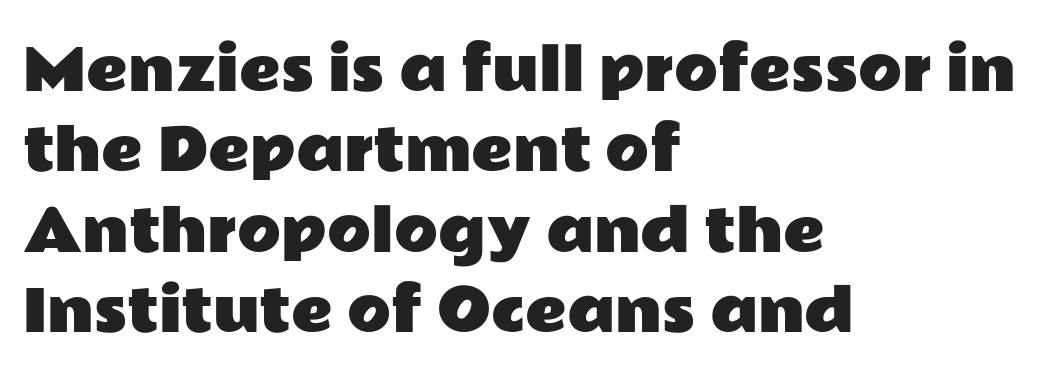
Q: Is the text italic (slanted)? A: No, it is upright.
Q: Is the typeface a serif or a sans-serif typeface? A: Sans-serif.
Q: Is the text underlined? A: No.
Q: How is the paragraph aligned? A: Left-aligned.
Q: Is the spacing between letters normal or unusually wide? A: Normal.
Q: Is the spacing between lines tight, normal or loose? A: Normal.
Q: Width (condensed, normal, or wide)? A: Wide.
Q: Stroke contrast? A: Low.
Q: x-height? A: Medium.
Q: Monospaced? A: No.
